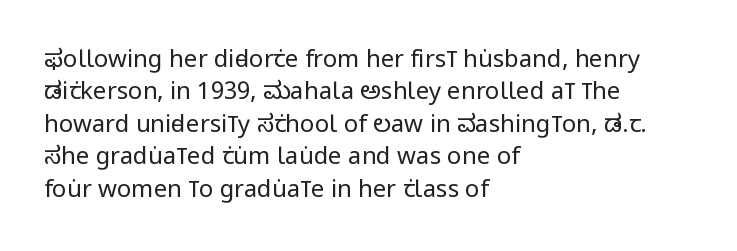
Q: Is the text bold? A: No.
Q: Is the text italic (slanted)? A: No, it is upright.
Q: Is the text underlined? A: No.
Q: How is the paragraph aligned? A: Left-aligned.
Q: Is the spacing between letters normal or unusually wide? A: Normal.
Q: Is the spacing between lines tight, normal or loose? A: Normal.
